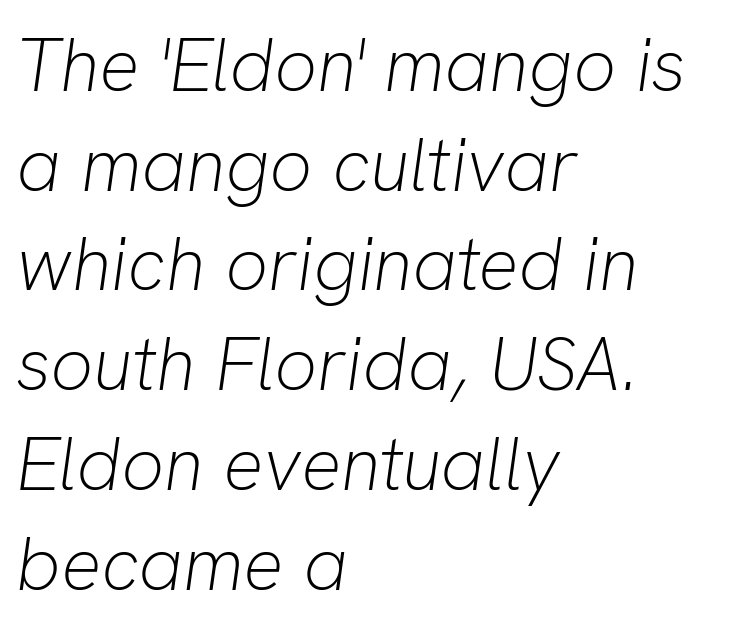
Q: Is the text bold? A: No.
Q: Is the text italic (slanted)? A: Yes, it leans right by about 8 degrees.
Q: Is the text underlined? A: No.
Q: How is the paragraph aligned? A: Left-aligned.
Q: Is the spacing between letters normal or unusually wide? A: Normal.
Q: Is the spacing between lines tight, normal or loose? A: Normal.
Q: Width (condensed, normal, or wide)? A: Normal.
Q: Stroke contrast? A: Low.
Q: x-height? A: Medium.
Q: Monospaced? A: No.
